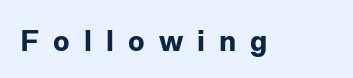
This sample has the flowing, uneven cadence of proportional lettering. Characters remain perfectly vertical along every line. Heavy, bold letterforms. The words here are not underlined.
